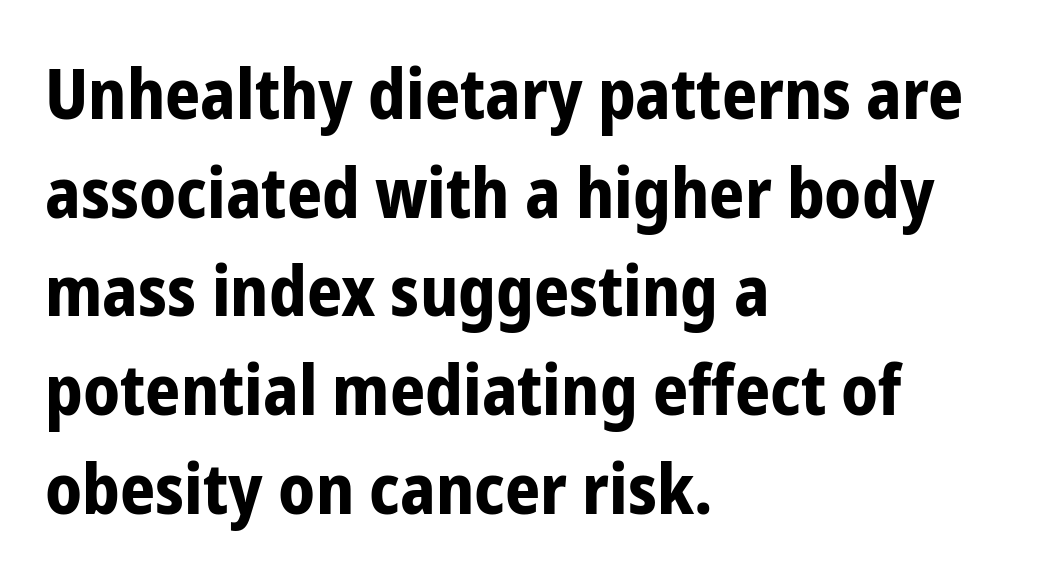
This sample uses an upright cut, with every glyph sitting square on the baseline. One glance says typical: line gaps are just what's usual. The rendering uses natural spacing where letterforms have individual widths. There is no visible air inserted between adjacent glyphs.
